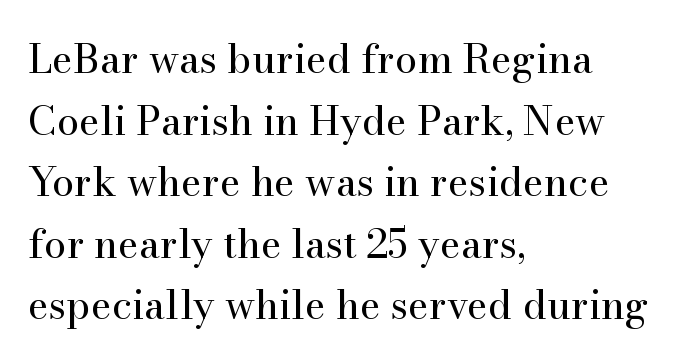
{"serif": "yes", "italic": "no", "bold": "no", "weight": "regular", "width": "normal", "stroke_contrast": "high", "x_height": "small", "monospaced": "no", "underline": "no", "align": "left", "line_spacing": "normal", "line_spacing_ratio": 1.54, "letter_spacing": "normal", "letter_spacing_em": 0.0, "glyph_px": 40}
